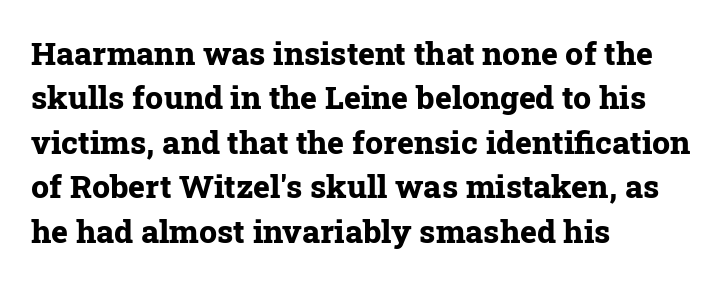
{"serif": "yes", "italic": "no", "bold": "yes", "weight": "bold", "width": "normal", "stroke_contrast": "low", "x_height": "medium", "monospaced": "no", "underline": "no", "align": "left", "line_spacing": "normal", "line_spacing_ratio": 1.39, "letter_spacing": "normal", "letter_spacing_em": 0.0, "glyph_px": 32}
